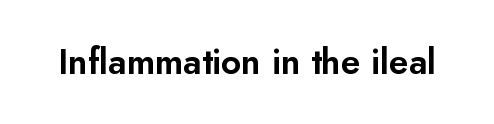
Q: Is the text italic (slanted)? A: No, it is upright.
Q: Is the typeface a serif or a sans-serif typeface? A: Sans-serif.
Q: Is the text underlined? A: No.
Q: Is the spacing between letters normal or unusually wide? A: Normal.
Q: Width (condensed, normal, or wide)? A: Normal.
Q: Stroke contrast? A: Low.
Q: x-height? A: Small.
Q: Monospaced? A: No.
